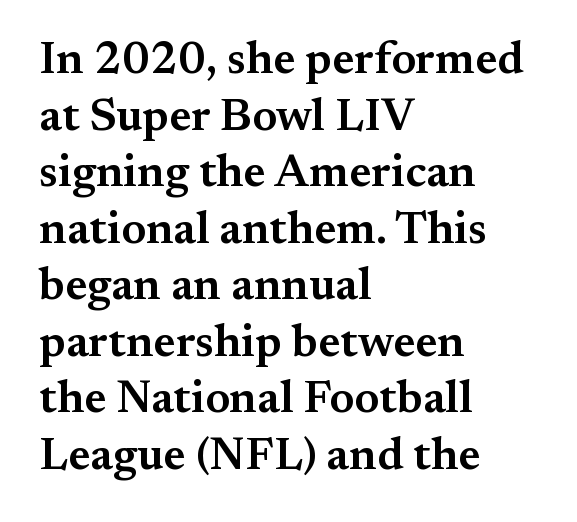
Q: Is the text bold? A: Semi-bold.
Q: Is the text italic (slanted)? A: No, it is upright.
Q: Is the typeface a serif or a sans-serif typeface? A: Serif.
Q: Is the text underlined? A: No.
Q: How is the paragraph aligned? A: Left-aligned.
Q: Is the spacing between letters normal or unusually wide? A: Normal.
Q: Width (condensed, normal, or wide)? A: Normal.
Q: Stroke contrast? A: Medium.
Q: x-height? A: Small.
Q: Monospaced? A: No.
